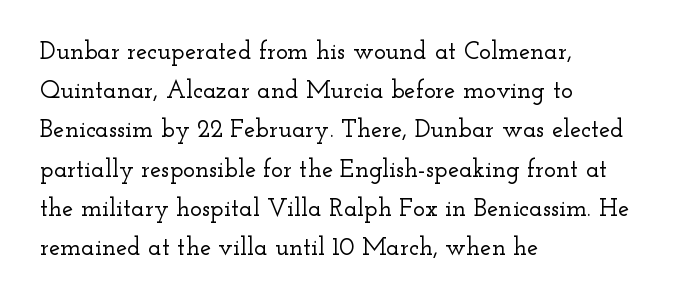
The foot of each line stays bare and open. Upright lettering throughout. Characters follow at the spacing the type designer built in. Line spacing here is normal.
